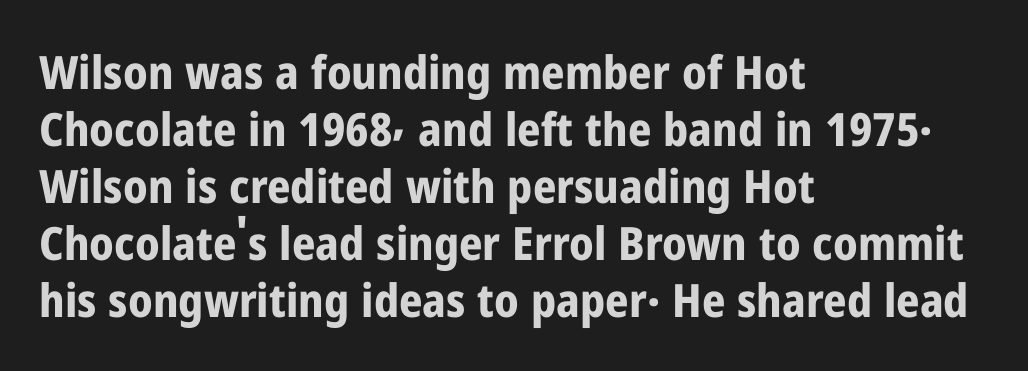
Q: Is the text bold? A: Yes.
Q: Is the text italic (slanted)? A: No, it is upright.
Q: Is the typeface a serif or a sans-serif typeface? A: Sans-serif.
Q: Is the text underlined? A: No.
Q: How is the paragraph aligned? A: Left-aligned.
Q: Is the spacing between letters normal or unusually wide? A: Normal.
Q: Width (condensed, normal, or wide)? A: Condensed.
Q: Stroke contrast? A: Low.
Q: x-height? A: Medium.
Q: Monospaced? A: No.
